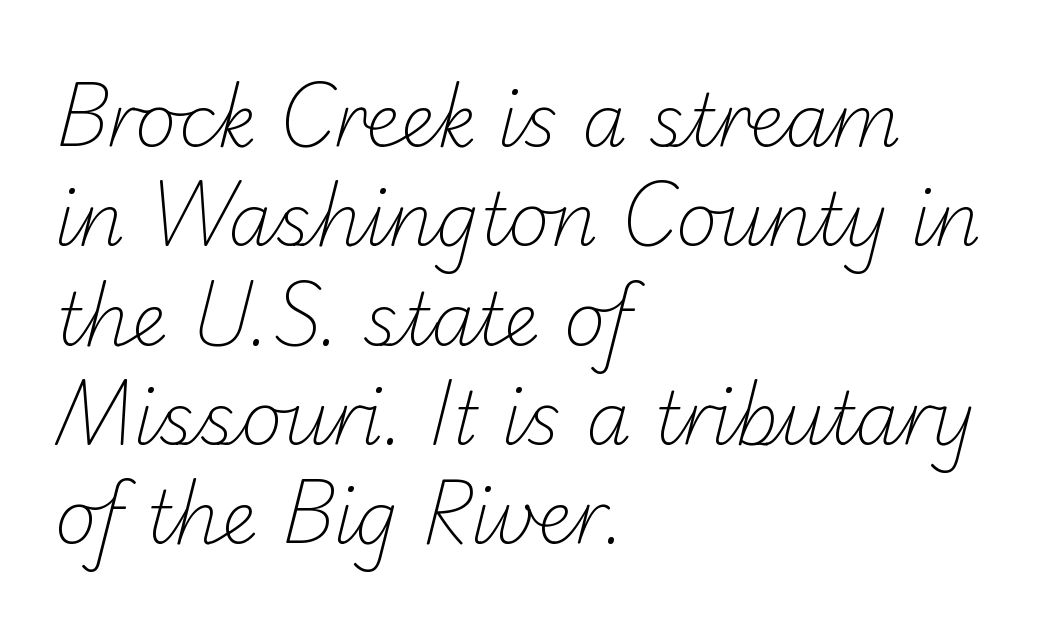
Q: Is the text bold? A: No.
Q: Is the typeface a serif or a sans-serif typeface? A: Sans-serif.
Q: Is the text underlined? A: No.
Q: How is the paragraph aligned? A: Left-aligned.
Q: Is the spacing between letters normal or unusually wide? A: Normal.
Q: Is the spacing between lines tight, normal or loose? A: Normal.
Q: Width (condensed, normal, or wide)? A: Normal.
Q: Stroke contrast? A: Low.
Q: x-height? A: Small.
Q: Monospaced? A: No.
